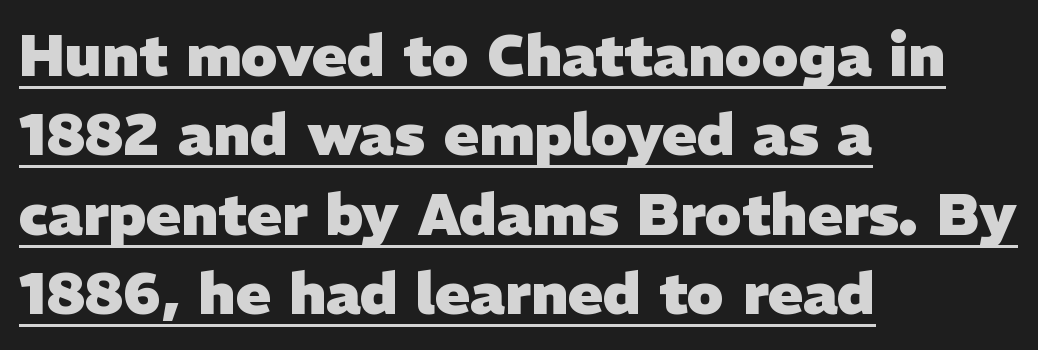
The image shows 58 px heavy sans-serif type; set left-aligned, normal line spacing (1.37x), normal letter spacing, underlined; low stroke contrast and a medium x-height.
